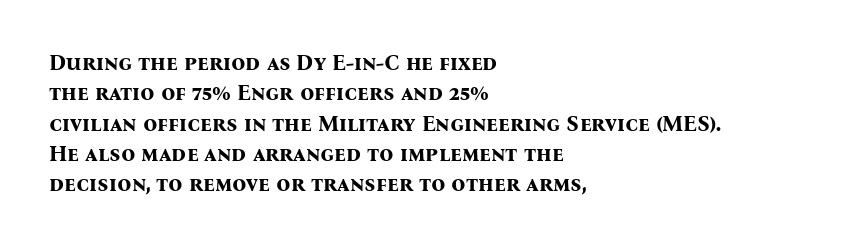
The paragraph shown leans on its left margin. The glyphs have the mass of a bold cut. How are the letters spaced? Ordinarily, with no added tracking. This sample uses an upright cut, with every glyph sitting square on the baseline.
